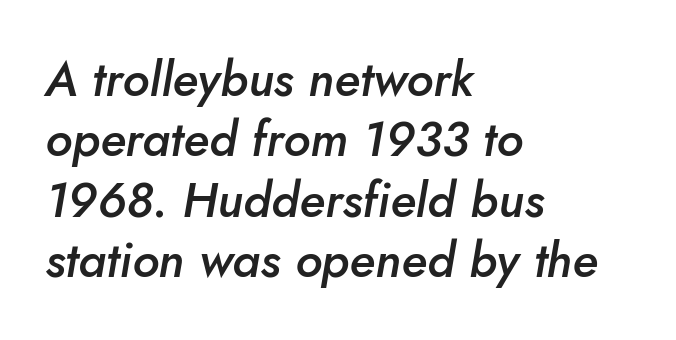
Q: Is the text bold? A: Semi-bold.
Q: Is the text italic (slanted)? A: Yes, it leans right by about 10 degrees.
Q: Is the text underlined? A: No.
Q: How is the paragraph aligned? A: Left-aligned.
Q: Is the spacing between letters normal or unusually wide? A: Normal.
Q: Width (condensed, normal, or wide)? A: Normal.
Q: Stroke contrast? A: Low.
Q: x-height? A: Small.
Q: Monospaced? A: No.
